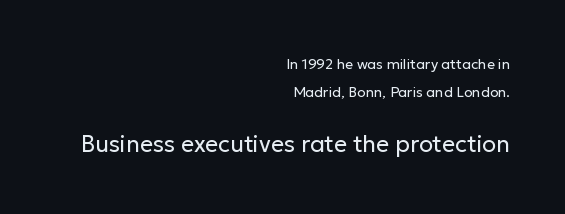
{"italic": "no", "bold": "no", "underline": "no", "align": "right", "line_spacing": "loose", "line_spacing_ratio": 1.98, "letter_spacing": "normal", "letter_spacing_em": 0.0, "larger_block": "second", "size_ratio": 1.64, "glyph_px": 23}
